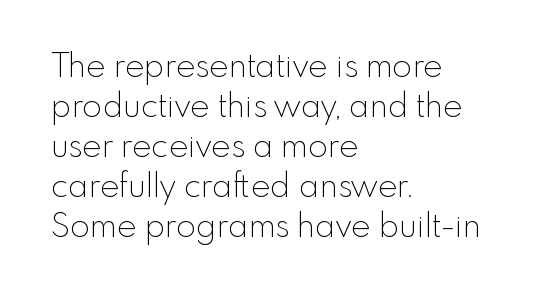
Q: Is the text bold? A: No.
Q: Is the text italic (slanted)? A: No, it is upright.
Q: Is the typeface a serif or a sans-serif typeface? A: Sans-serif.
Q: Is the text underlined? A: No.
Q: How is the paragraph aligned? A: Left-aligned.
Q: Is the spacing between letters normal or unusually wide? A: Normal.
Q: Width (condensed, normal, or wide)? A: Normal.
Q: x-height? A: Small.
Q: Monospaced? A: No.
